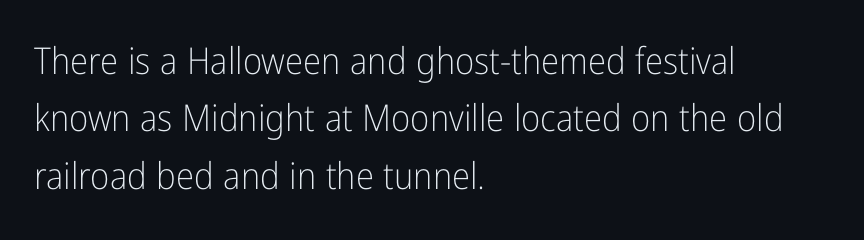
The image shows 37 px light, condensed sans-serif type, upright; set left-aligned, normal line spacing (1.55x), normal letter spacing, not underlined; low stroke contrast and a medium x-height.
